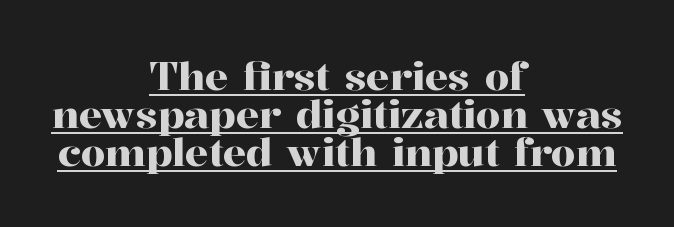
The image shows 39 px serif type, upright; set centered, tight line spacing (0.97x), normal letter spacing, underlined; high stroke contrast and a medium x-height.
